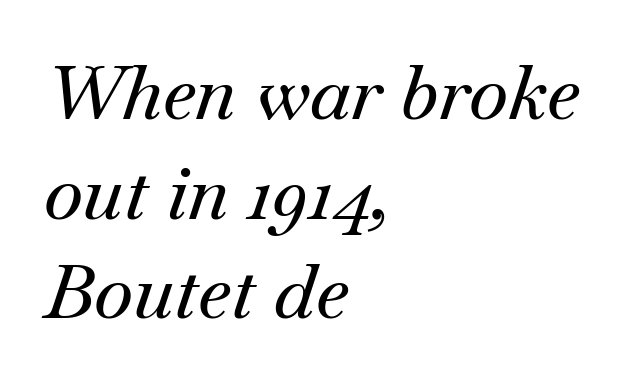
Q: Is the text italic (slanted)? A: Yes, it leans right by about 18 degrees.
Q: Is the typeface a serif or a sans-serif typeface? A: Serif.
Q: Is the text underlined? A: No.
Q: How is the paragraph aligned? A: Left-aligned.
Q: Is the spacing between letters normal or unusually wide? A: Normal.
Q: Is the spacing between lines tight, normal or loose? A: Normal.
Q: Width (condensed, normal, or wide)? A: Normal.
Q: Stroke contrast? A: Medium.
Q: x-height? A: Small.
Q: Monospaced? A: No.
